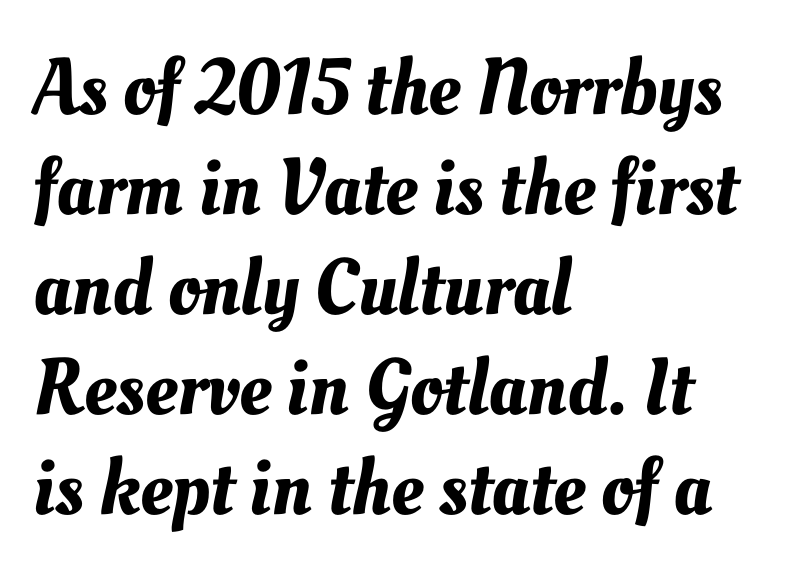
Q: Is the text underlined? A: No.
Q: How is the paragraph aligned? A: Left-aligned.
Q: Is the spacing between letters normal or unusually wide? A: Normal.
Q: Is the spacing between lines tight, normal or loose? A: Normal.
Q: Width (condensed, normal, or wide)? A: Normal.
Q: Stroke contrast? A: Medium.
Q: x-height? A: Small.
Q: Monospaced? A: No.
